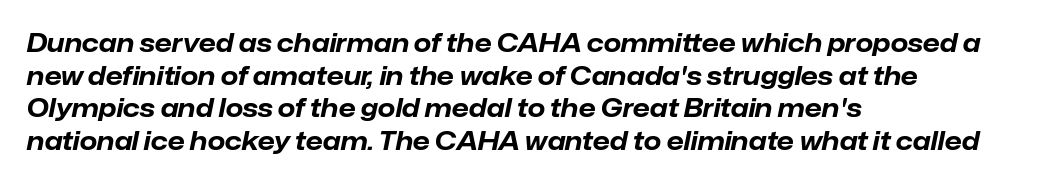
The image shows 25 px bold type, italic (leaning right); set left-aligned, normal line spacing (1.31x), normal letter spacing, not underlined.
